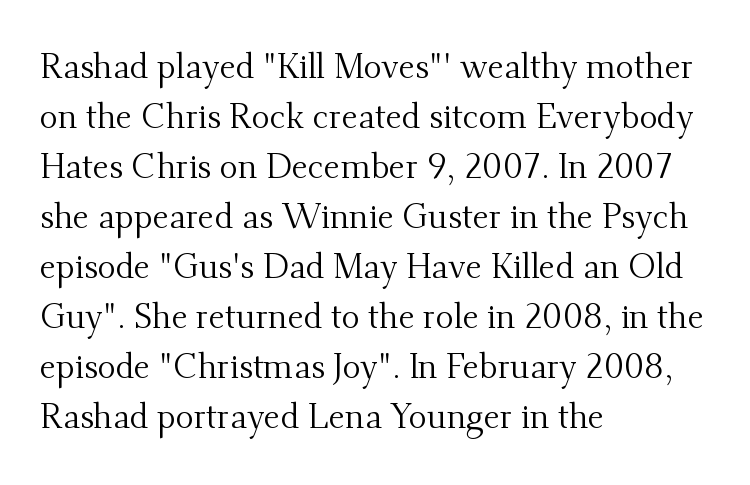
Compared with a centered layout, this one pins lines to the left instead. This is the regular roman posture of the typeface. Each new line begins a customary step beneath the previous one. Examine the stroke ends and you'll spot serifs. Descenders are the only things crossing below the line.
